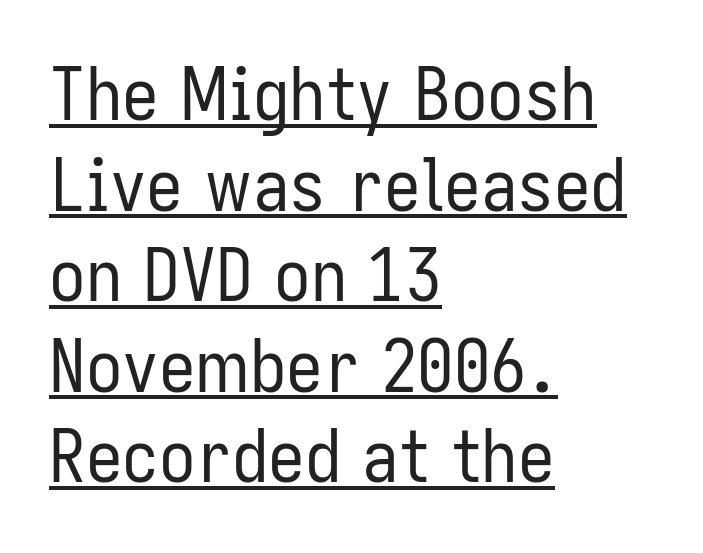
The image shows 73 px regular-weight, condensed sans-serif type, upright; set left-aligned, line spacing 1.24x, normal letter spacing, underlined; low stroke contrast and a medium x-height.
